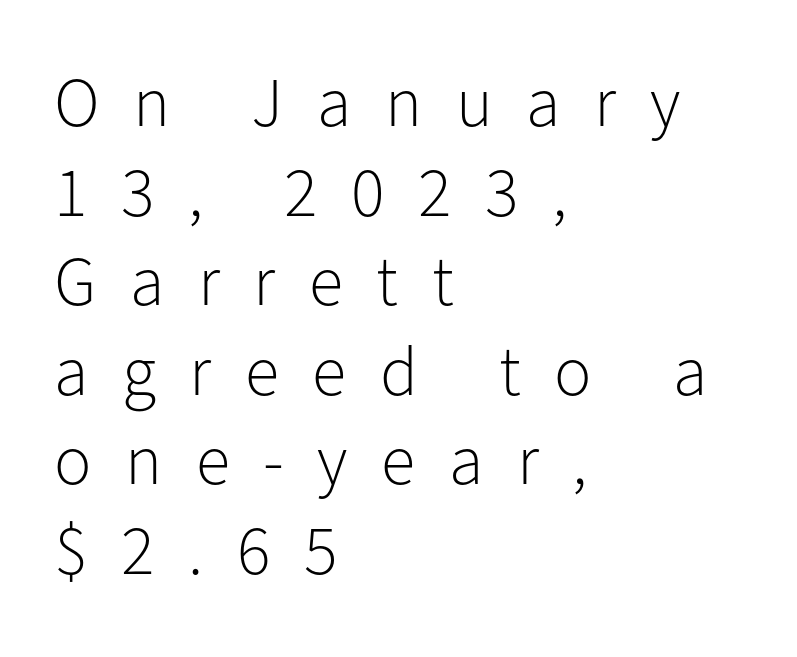
Each letter keeps its own natural width here, so spacing adapts to shape. Has an underline been added? It has not. Alignment: flush left. A sans-serif font was chosen for this passage. Interline gaps are of average width in this sample.
